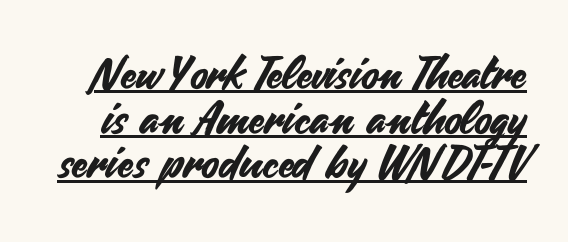
The image shows 45 px sans-serif type; set tight line spacing (0.99x), normal letter spacing, underlined; medium stroke contrast and a small x-height.
